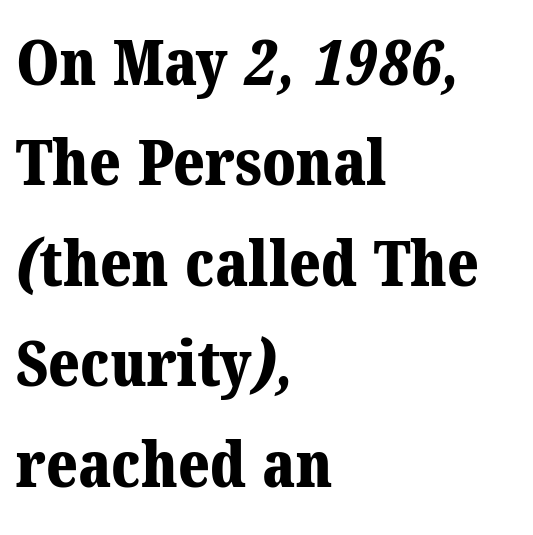
Q: Is the text bold? A: Yes.
Q: Is the typeface a serif or a sans-serif typeface? A: Serif.
Q: Is the text underlined? A: No.
Q: How is the paragraph aligned? A: Left-aligned.
Q: Is the spacing between letters normal or unusually wide? A: Normal.
Q: Is the spacing between lines tight, normal or loose? A: Normal.
Q: Width (condensed, normal, or wide)? A: Normal.
Q: Stroke contrast? A: Medium.
Q: x-height? A: Medium.
Q: Monospaced? A: No.
